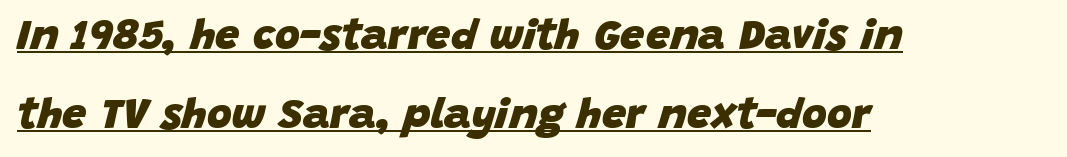
{"italic": "yes", "lean": "right", "slant_degrees": 15, "bold": "yes", "weight": "heavy", "width": "normal", "stroke_contrast": "low", "x_height": "large", "monospaced": "no", "underline": "yes", "align": "left", "line_spacing_ratio": 1.83, "letter_spacing": "normal", "letter_spacing_em": 0.0, "glyph_px": 43}
